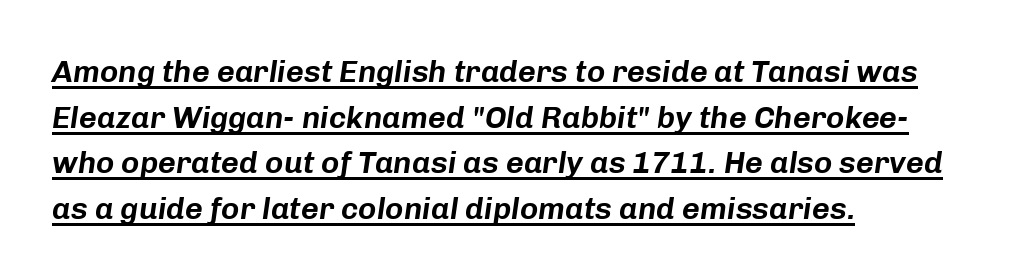
Each line of the rendering has a horizontal stroke beneath the glyphs. The rendering uses natural spacing where letterforms have individual widths. Leading matches the norm, producing a regular column. This sample is left-justified, so line endings fall wherever the words run out. Honestly, the letter spacing is just normal — you wouldn't notice it.
